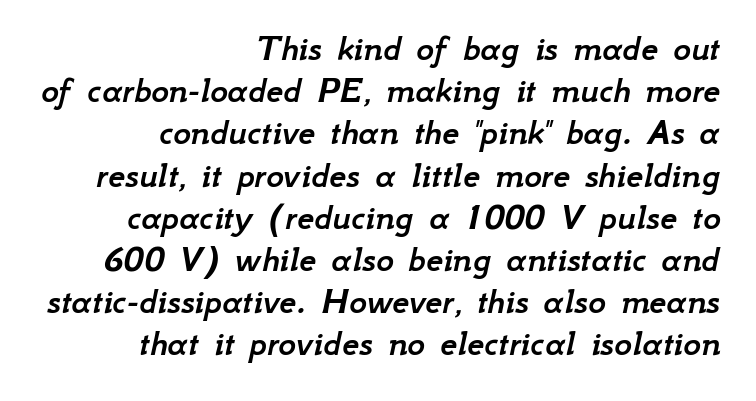
{"italic": "yes", "lean": "right", "slant_degrees": 12, "width": "normal", "stroke_contrast": "low", "x_height": "small", "monospaced": "no", "underline": "no", "align": "right", "line_spacing": "tight", "line_spacing_ratio": 1.11, "letter_spacing": "normal", "letter_spacing_em": 0.0, "glyph_px": 38}
